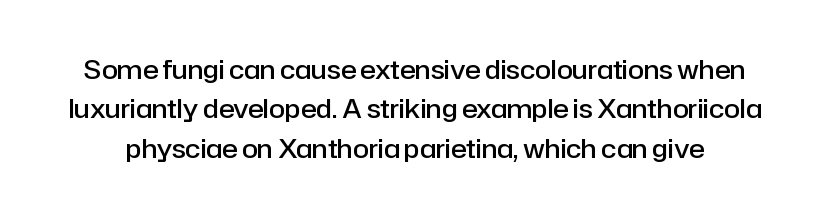
{"italic": "no", "bold": "semi", "underline": "no", "line_spacing": "normal", "line_spacing_ratio": 1.51, "letter_spacing": "normal", "letter_spacing_em": 0.0, "glyph_px": 26}
